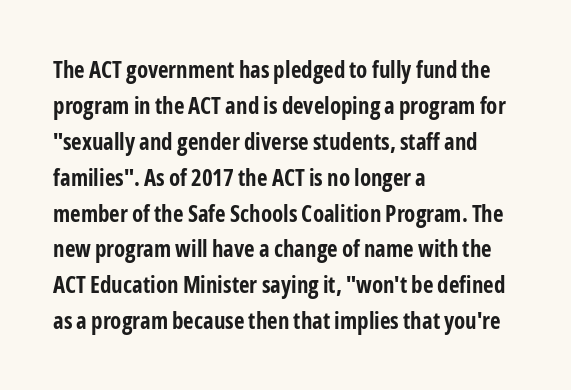
The line-height multiplier appears to be the usual default. Plain, unruled lines of type. The type is set solid horizontally, with unmodified tracking. Horizontal alignment here is leftward, the default for most running prose. Does the weight exceed regular? Yes, all the way to bold.
